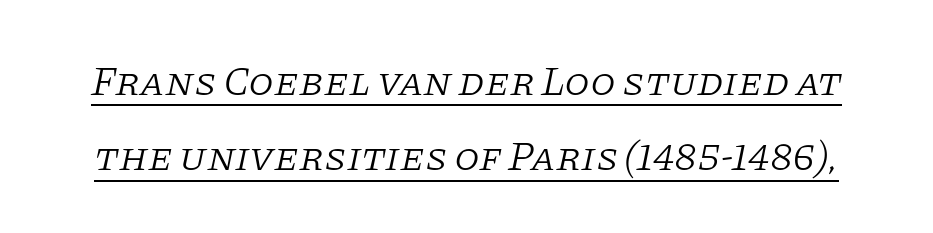
The image shows 41 px light serif type, italic (leaning right); set line spacing 1.84x, normal letter spacing, underlined; low stroke contrast and a large x-height.
